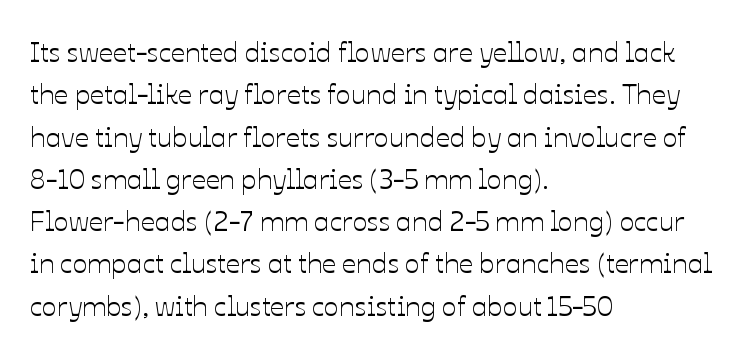
The image shows 28 px text type, upright; set left-aligned, normal line spacing (1.51x), normal letter spacing, not underlined; low stroke contrast and a medium x-height.
